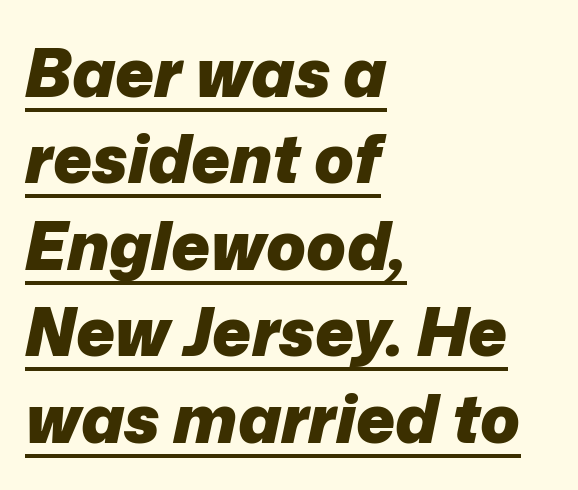
{"italic": "yes", "lean": "right", "slant_degrees": 12, "bold": "yes", "weight": "heavy", "width": "normal", "stroke_contrast": "low", "x_height": "medium", "monospaced": "no", "underline": "yes", "align": "left", "line_spacing": "normal", "line_spacing_ratio": 1.31, "letter_spacing": "normal", "letter_spacing_em": 0.0, "glyph_px": 66}
